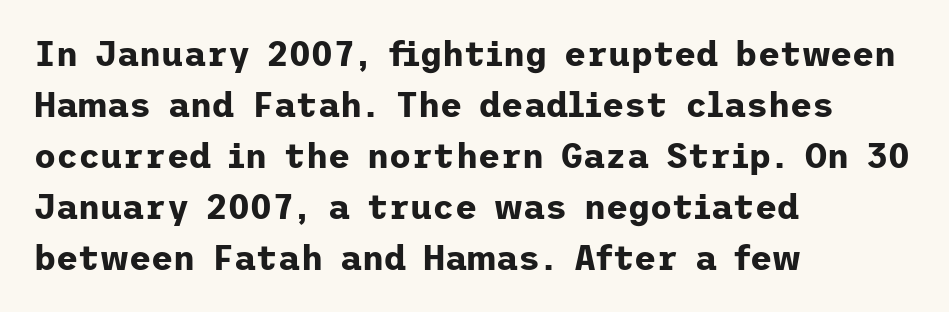
Q: Is the text bold? A: Yes.
Q: Is the text italic (slanted)? A: No, it is upright.
Q: Is the typeface a serif or a sans-serif typeface? A: Sans-serif.
Q: Is the text underlined? A: No.
Q: How is the paragraph aligned? A: Left-aligned.
Q: Is the spacing between letters normal or unusually wide? A: Normal.
Q: Is the spacing between lines tight, normal or loose? A: Normal.
Q: Width (condensed, normal, or wide)? A: Normal.
Q: Stroke contrast? A: Low.
Q: x-height? A: Medium.
